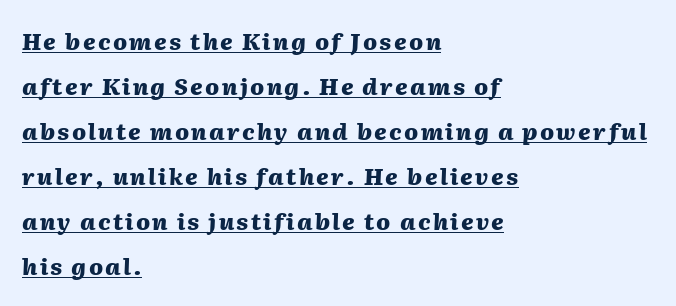
{"italic": "yes", "lean": "right", "slant_degrees": 2, "bold": "yes", "underline": "yes", "align": "left", "line_spacing": "loose", "line_spacing_ratio": 1.96, "glyph_px": 23}
